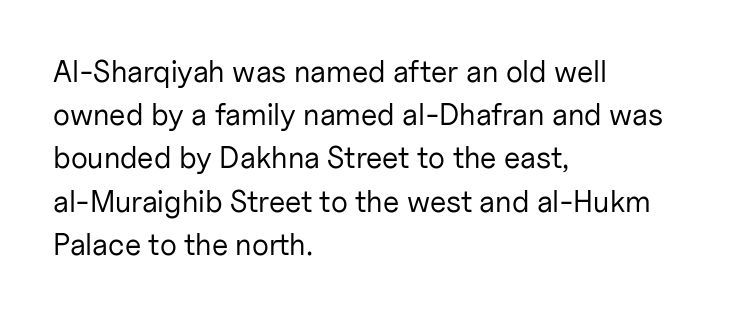
Q: Is the text bold? A: No.
Q: Is the text italic (slanted)? A: No, it is upright.
Q: Is the typeface a serif or a sans-serif typeface? A: Sans-serif.
Q: Is the text underlined? A: No.
Q: How is the paragraph aligned? A: Left-aligned.
Q: Is the spacing between letters normal or unusually wide? A: Normal.
Q: Is the spacing between lines tight, normal or loose? A: Normal.
Q: Width (condensed, normal, or wide)? A: Normal.
Q: Stroke contrast? A: Low.
Q: x-height? A: Medium.
Q: Monospaced? A: No.
